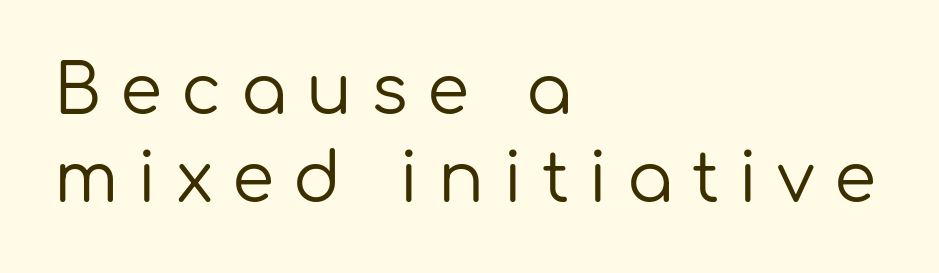
Unlike italic type, these characters show no tilt at all. The glyphs are unaccompanied by any horizontal stroke below them. Serifs: no, the terminals of the letterforms are clean. If you drew a ruler down the left edge, every line would touch it. This sample keeps an unexceptional amount of space between lines. The rendering uses natural spacing where letterforms have individual widths.
